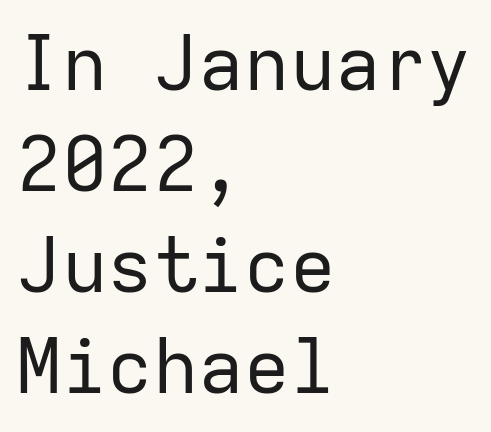
The image shows 76 px regular-weight sans-serif type, upright, monospaced; set left-aligned, normal line spacing (1.33x), normal letter spacing, not underlined; low stroke contrast and a medium x-height.
